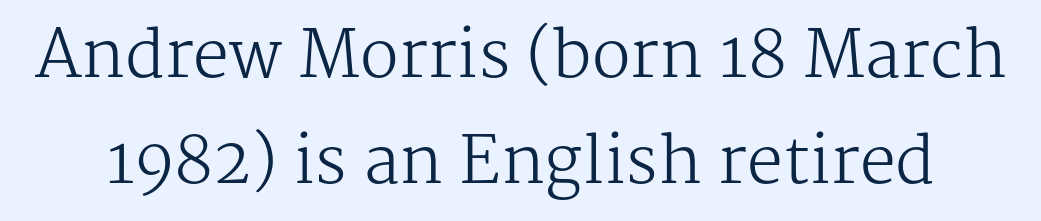
The image shows 64 px regular-weight serif type, upright; set normal line spacing (1.66x), normal letter spacing, not underlined; medium stroke contrast and a medium x-height.
